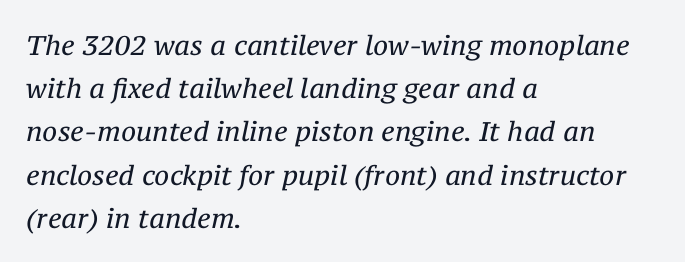
The image shows 27 px text type, italic (leaning right); set left-aligned, normal line spacing (1.6x), normal letter spacing, not underlined.
